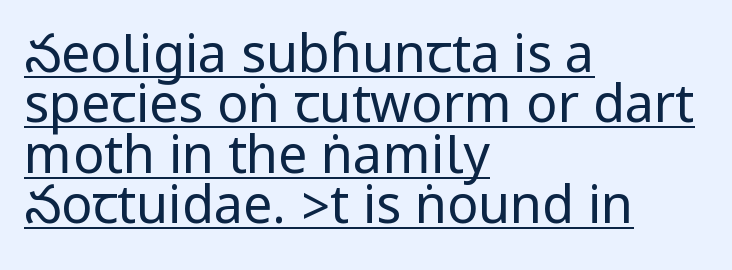
Q: Is the text bold? A: No.
Q: Is the text italic (slanted)? A: No, it is upright.
Q: Is the typeface a serif or a sans-serif typeface? A: Sans-serif.
Q: Is the text underlined? A: Yes.
Q: How is the paragraph aligned? A: Left-aligned.
Q: Is the spacing between letters normal or unusually wide? A: Normal.
Q: Is the spacing between lines tight, normal or loose? A: Tight.
Q: Width (condensed, normal, or wide)? A: Condensed.
Q: Stroke contrast? A: Low.
